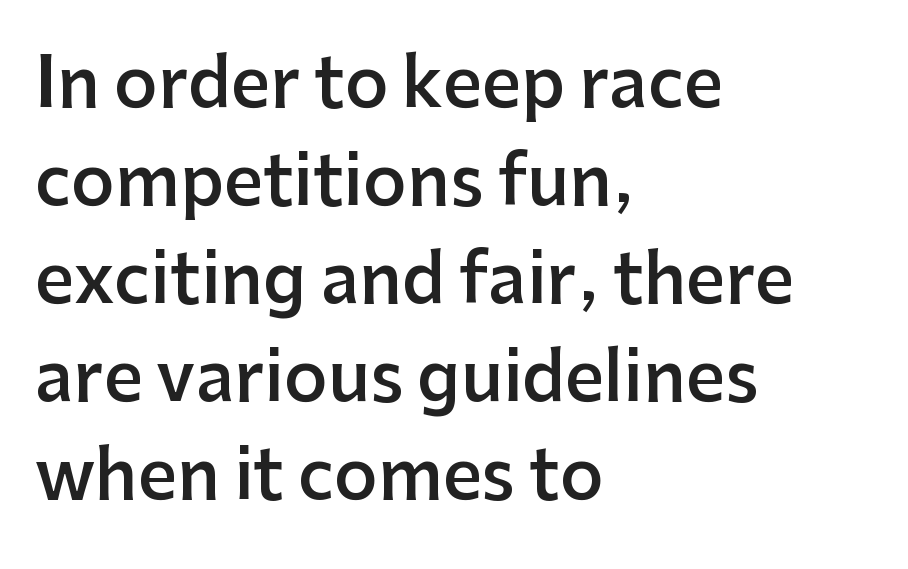
The area under the type is left untouched. The designer left line spacing at the default. Spacing verdict: proportional, widths tailored to each character. Look at the bottom of the vertical strokes: they stop flat, with no serifs. The lines in this sample share a left origin and differ only in where they stop. Vertical strokes here are truly vertical.
